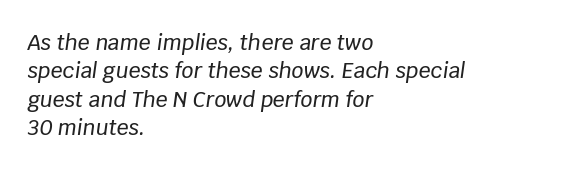
Q: Is the text italic (slanted)? A: Yes, it leans right by about 8 degrees.
Q: Is the text underlined? A: No.
Q: How is the paragraph aligned? A: Left-aligned.
Q: Is the spacing between letters normal or unusually wide? A: Normal.
Q: Is the spacing between lines tight, normal or loose? A: Normal.
